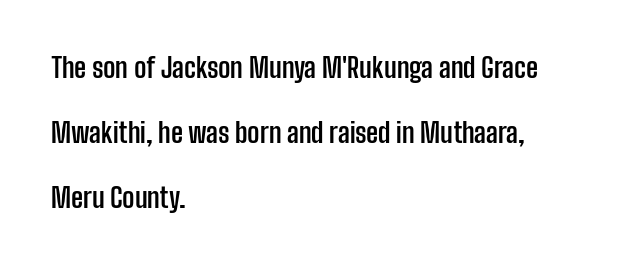
Q: Is the text bold? A: Yes.
Q: Is the text italic (slanted)? A: No, it is upright.
Q: Is the text underlined? A: No.
Q: How is the paragraph aligned? A: Left-aligned.
Q: Is the spacing between letters normal or unusually wide? A: Normal.
Q: Is the spacing between lines tight, normal or loose? A: Loose.
